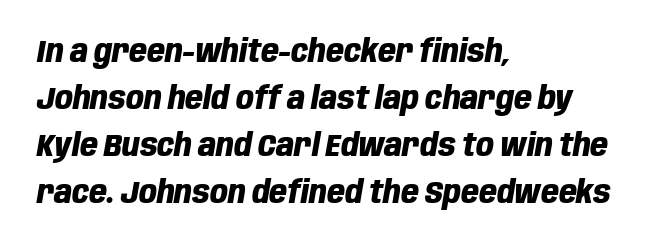
Q: Is the text bold? A: Yes.
Q: Is the text italic (slanted)? A: Yes, it leans right by about 10 degrees.
Q: Is the text underlined? A: No.
Q: How is the paragraph aligned? A: Left-aligned.
Q: Is the spacing between letters normal or unusually wide? A: Normal.
Q: Is the spacing between lines tight, normal or loose? A: Normal.
Q: Width (condensed, normal, or wide)? A: Condensed.
Q: Stroke contrast? A: Low.
Q: x-height? A: Large.
Q: Monospaced? A: No.
